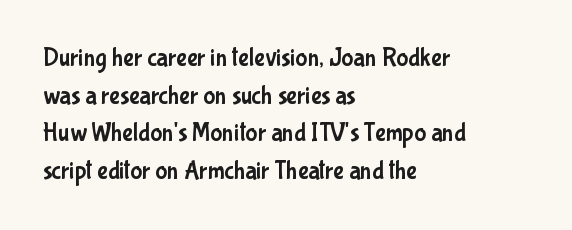
Q: Is the text italic (slanted)? A: No, it is upright.
Q: Is the text underlined? A: No.
Q: How is the paragraph aligned? A: Left-aligned.
Q: Is the spacing between letters normal or unusually wide? A: Normal.
Q: Is the spacing between lines tight, normal or loose? A: Normal.
